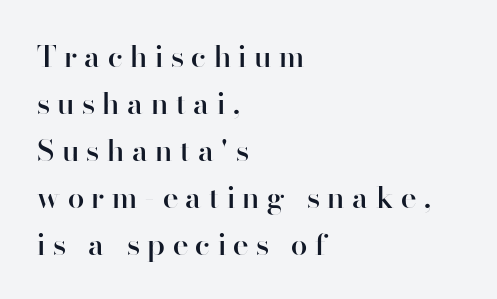
{"serif": "no", "italic": "no", "bold": "semi", "weight": "semibold", "width": "normal", "stroke_contrast": "high", "x_height": "small", "monospaced": "no", "underline": "no", "align": "left", "line_spacing": "normal", "line_spacing_ratio": 1.57, "letter_spacing": "wide", "letter_spacing_em": 0.25, "glyph_px": 30}
